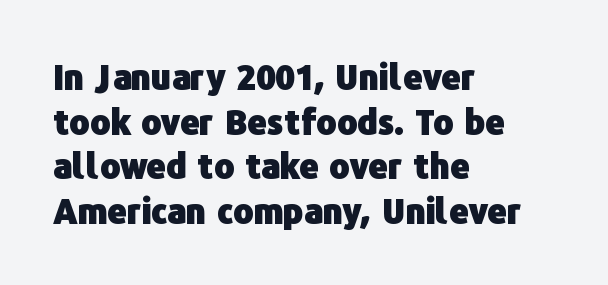
{"serif": "no", "italic": "no", "bold": "yes", "weight": "heavy", "width": "normal", "stroke_contrast": "low", "x_height": "medium", "monospaced": "no", "underline": "no", "align": "left", "line_spacing": "normal", "line_spacing_ratio": 1.31, "letter_spacing": "normal", "letter_spacing_em": 0.0, "glyph_px": 34}
